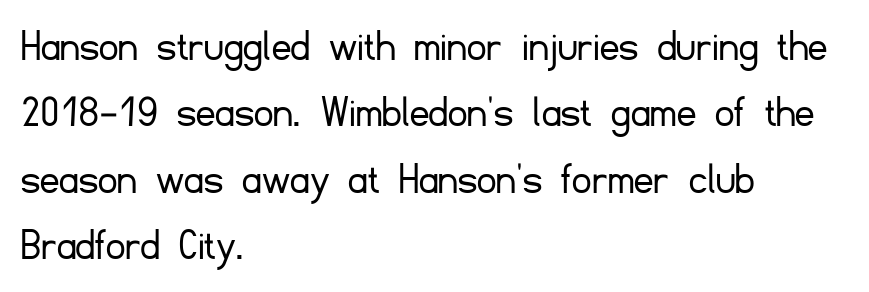
Does the type have serifs? No, each stem ends abruptly. Standard letterfit; no display-style spreading of the glyphs. Every row of glyphs begins at an identical x-position on the left. The foot of each line stays bare and open.
